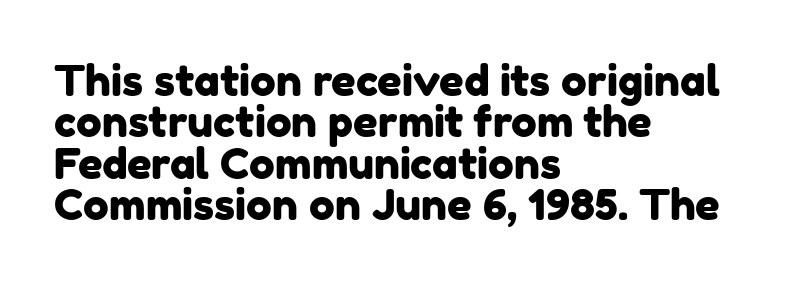
{"serif": "no", "width": "normal", "stroke_contrast": "low", "x_height": "medium", "monospaced": "no", "underline": "no", "align": "left", "line_spacing": "tight", "line_spacing_ratio": 0.96, "letter_spacing": "normal", "letter_spacing_em": 0.0, "glyph_px": 43}
